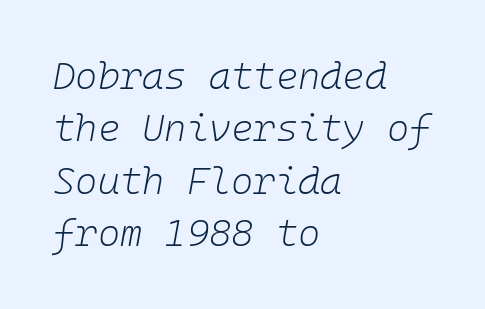
You could call the tracking neutral — neither tight nor loose. Tall strokes in this sample are angled rather than plumb. Nobody drew a line under any word here. Line starts are locked; line ends wander. This reads as an unemphasized weight, regular at the heaviest.
